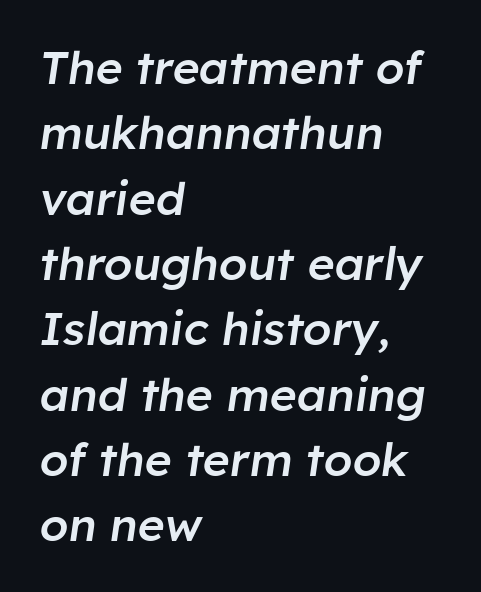
Q: Is the text bold? A: Semi-bold.
Q: Is the text italic (slanted)? A: Yes, it leans right by about 8 degrees.
Q: Is the text underlined? A: No.
Q: How is the paragraph aligned? A: Left-aligned.
Q: Is the spacing between letters normal or unusually wide? A: Normal.
Q: Is the spacing between lines tight, normal or loose? A: Normal.
Q: Width (condensed, normal, or wide)? A: Normal.
Q: Stroke contrast? A: Low.
Q: x-height? A: Medium.
Q: Monospaced? A: No.
